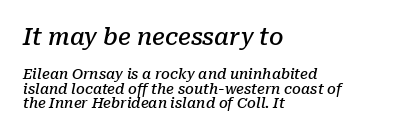
Q: Is the text bold? A: Semi-bold.
Q: Is the text italic (slanted)? A: Yes, it leans right by about 10 degrees.
Q: Is the text underlined? A: No.
Q: How is the paragraph aligned? A: Left-aligned.
Q: Is the spacing between letters normal or unusually wide? A: Normal.
Q: Is the spacing between lines tight, normal or loose? A: Tight.
Q: Which block of text is set in a larger size, the first (top) or the second (bottom)? A: The first (top) one.
